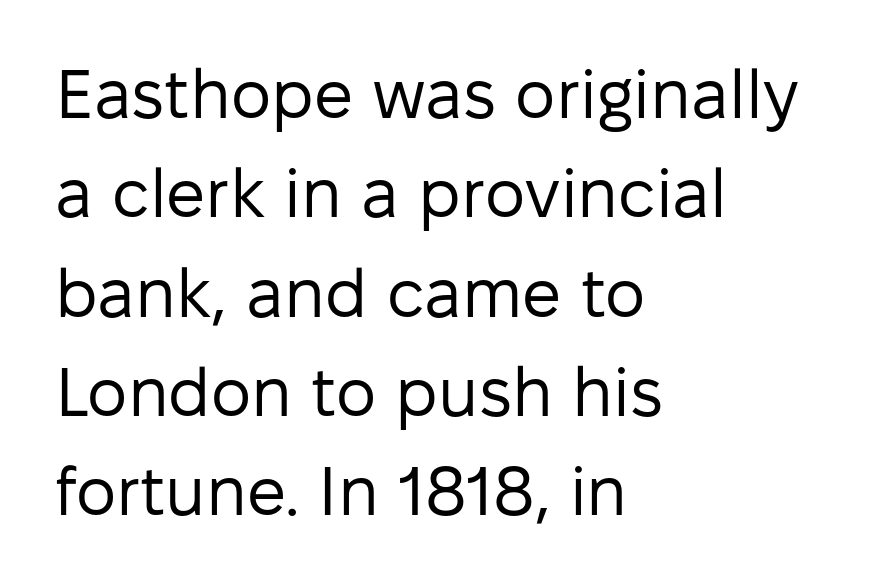
Q: Is the text bold? A: No.
Q: Is the text italic (slanted)? A: No, it is upright.
Q: Is the typeface a serif or a sans-serif typeface? A: Sans-serif.
Q: Is the text underlined? A: No.
Q: How is the paragraph aligned? A: Left-aligned.
Q: Is the spacing between letters normal or unusually wide? A: Normal.
Q: Is the spacing between lines tight, normal or loose? A: Normal.
Q: Width (condensed, normal, or wide)? A: Normal.
Q: Stroke contrast? A: Low.
Q: x-height? A: Medium.
Q: Monospaced? A: No.
